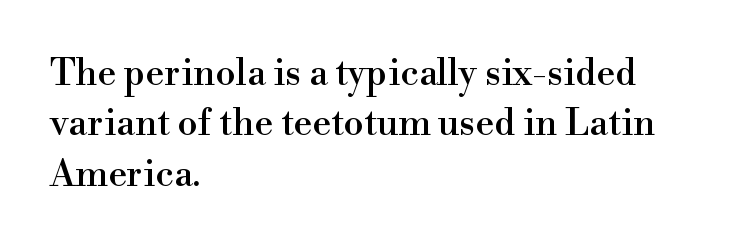
Q: Is the text italic (slanted)? A: No, it is upright.
Q: Is the typeface a serif or a sans-serif typeface? A: Serif.
Q: Is the text underlined? A: No.
Q: How is the paragraph aligned? A: Left-aligned.
Q: Is the spacing between letters normal or unusually wide? A: Normal.
Q: Is the spacing between lines tight, normal or loose? A: Normal.
Q: Width (condensed, normal, or wide)? A: Normal.
Q: x-height? A: Small.
Q: Monospaced? A: No.
